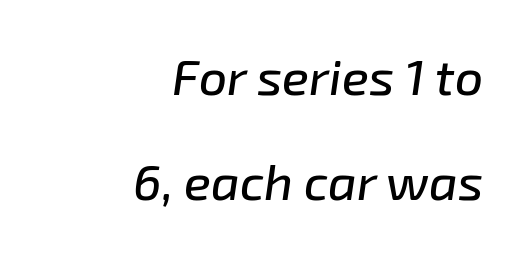
{"italic": "yes", "lean": "right", "slant_degrees": 8, "width": "normal", "stroke_contrast": "low", "x_height": "medium", "monospaced": "no", "underline": "no", "align": "right", "line_spacing": "loose", "line_spacing_ratio": 2.1, "letter_spacing": "normal", "letter_spacing_em": 0.0, "glyph_px": 50}
